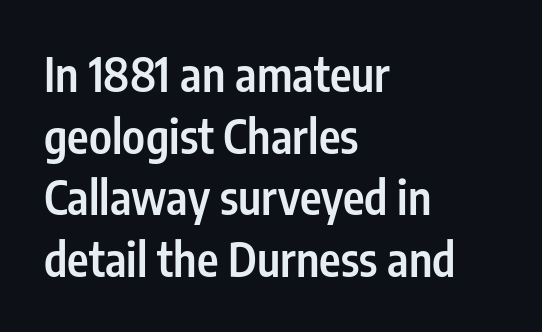
Line spacing here is normal. Horizontal alignment here is leftward, the default for most running prose. This is moderately heavy type, rendered in semibold. Just letters on the line, the space beneath them empty. The tracking reads as untouched default to a designer's eye. I'd call this a sans setting — the letters go barefoot.
